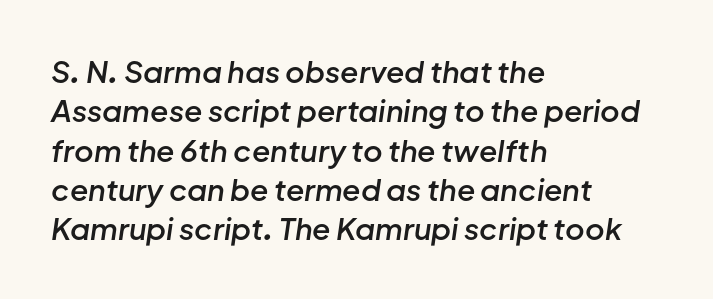
The rendering uses a semibold face; strokes are thickened but not to full bold. The rendering uses natural spacing where letterforms have individual widths. Every character sits at an angle, as italics do. Typeset ragged right — the left edge is the straight one. This rendering features lettering with no underline. Compared with typical paragraphs, the rows here are spaced about the same.
